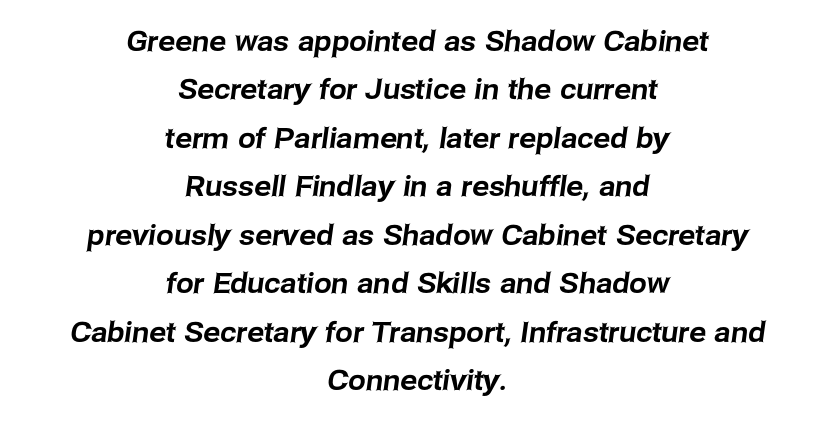
The image shows 28 px sans-serif type; set centered, line spacing 1.73x, normal letter spacing, not underlined; low stroke contrast and a medium x-height.
